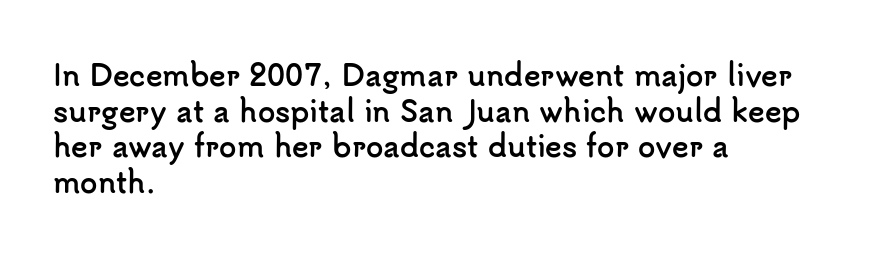
{"serif": "no", "italic": "no", "bold": "yes", "weight": "semibold", "width": "normal", "stroke_contrast": "low", "x_height": "small", "monospaced": "no", "underline": "no", "align": "left", "line_spacing": "normal", "line_spacing_ratio": 1.27, "letter_spacing": "normal", "letter_spacing_em": 0.0, "glyph_px": 28}
